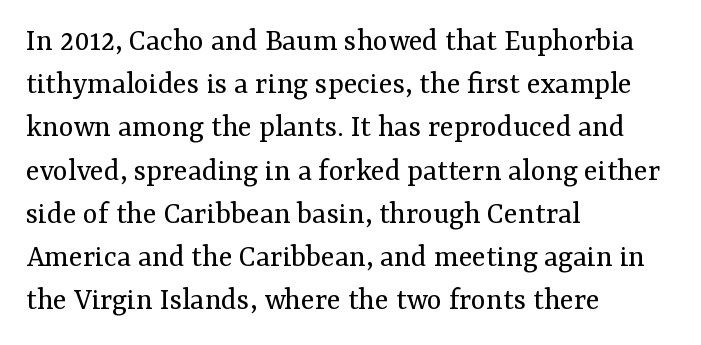
{"serif": "yes", "italic": "no", "bold": "no", "weight": "regular", "width": "normal", "stroke_contrast": "medium", "x_height": "medium", "monospaced": "no", "underline": "no", "align": "left", "line_spacing": "normal", "line_spacing_ratio": 1.35, "letter_spacing": "normal", "letter_spacing_em": 0.0, "glyph_px": 32}
